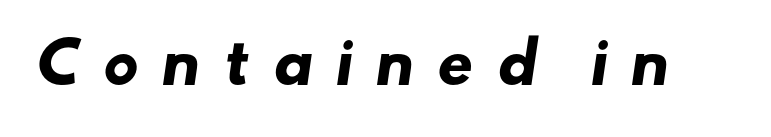
Serif or sans? Sans — the stroke terminals are bare. What weight is shown? A full bold with thick strokes. Letter spacing: wide. Lines of text with bare space underneath.
